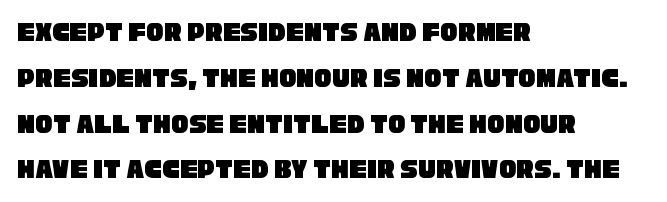
A typesetter would label this face a sans. Anything drawn beneath the words? Only blank space. This sample uses plain, unmodified letter spacing. Think of a printed novel: that variable character pitch is what you see here. Regarding leading, the lines here are spaced in the standard way.
